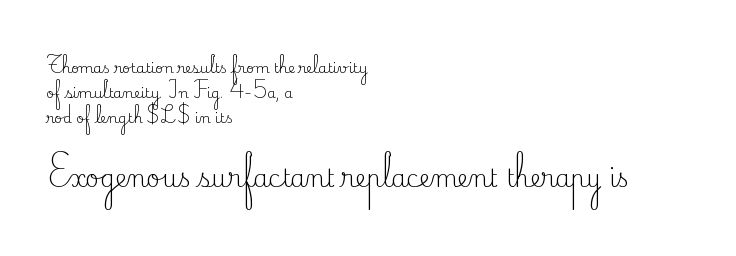
Q: Is the text bold? A: No.
Q: Is the text italic (slanted)? A: No, it is upright.
Q: Is the text underlined? A: No.
Q: How is the paragraph aligned? A: Left-aligned.
Q: Is the spacing between letters normal or unusually wide? A: Normal.
Q: Which block of text is set in a larger size, the first (top) or the second (bottom)? A: The second (bottom) one.
